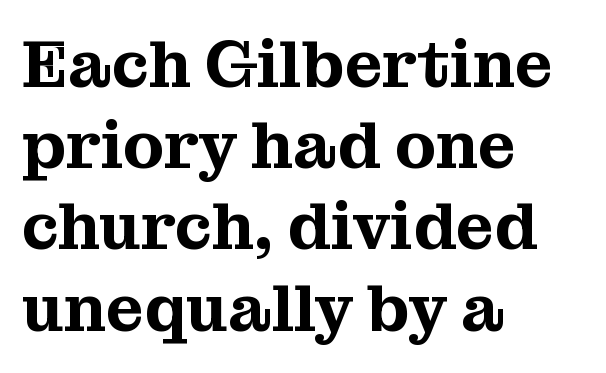
Tracking value appears to be zero — textbook default spacing. Stroke terminals: seriffed. Every stem runs plumb, perpendicular to the baseline. The rag falls on the right side of this text block.
